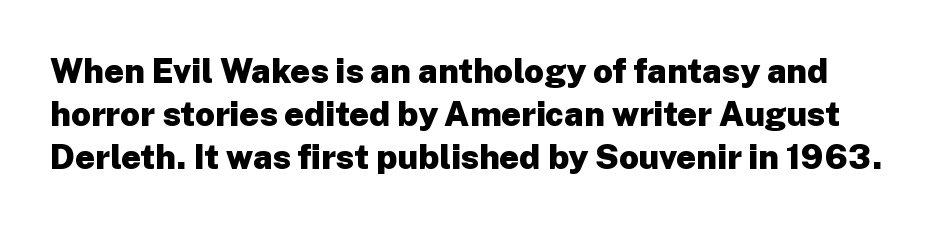
Nobody drew a line under any word here. This sample uses an upright cut, with every glyph sitting square on the baseline. Vertically, the passage feels balanced, rows spaced as you'd expect. Typesetter's note: full bold, strokes at maximum text heaviness. Each letter's strokes conclude bluntly, with no projecting serifs.
